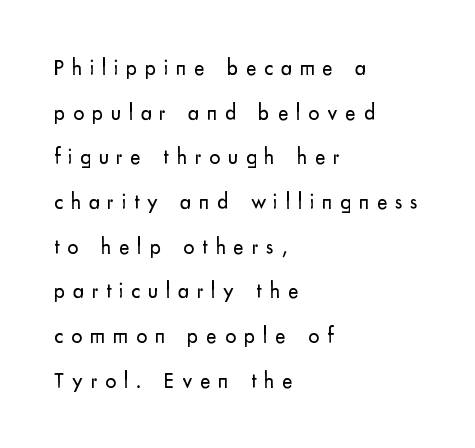
All the whitespace from short lines collects on the right. Words float on clear page, feet unadorned. How would I describe the line gaps? Wide and relaxed. Tall strokes in this sample are plumb rather than angled.
